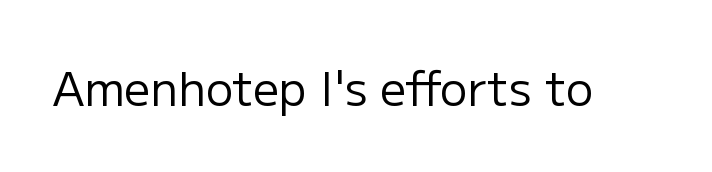
The image shows 46 px regular-weight sans-serif type, upright; set normal letter spacing, not underlined; low stroke contrast and a medium x-height.
